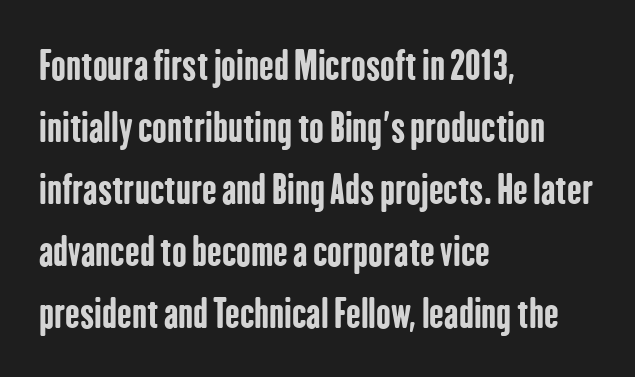
The image shows 39 px bold, condensed sans-serif type, upright; set left-aligned, normal line spacing (1.59x), normal letter spacing, not underlined; low stroke contrast and a medium x-height.
